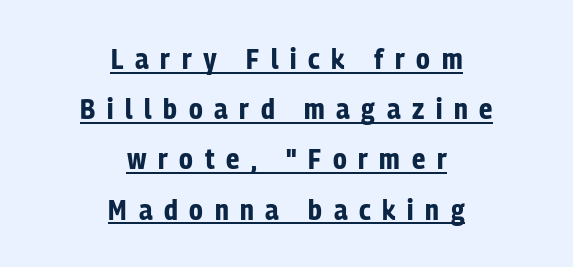
The lines are quadded center. Do the letters lean? They stand straight. The letters are spread apart with noticeably loose tracking. Observe the absence of serifs on each vertical stroke in this sample.
